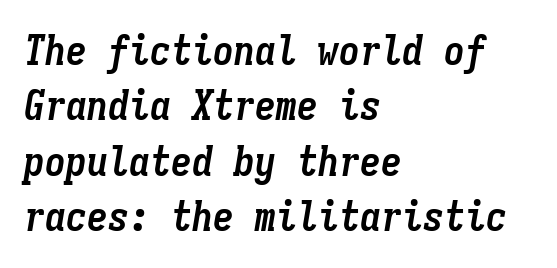
The image shows 42 px semibold, condensed type, italic (leaning right), monospaced; set left-aligned, normal line spacing (1.32x), normal letter spacing, not underlined; low stroke contrast and a medium x-height.
